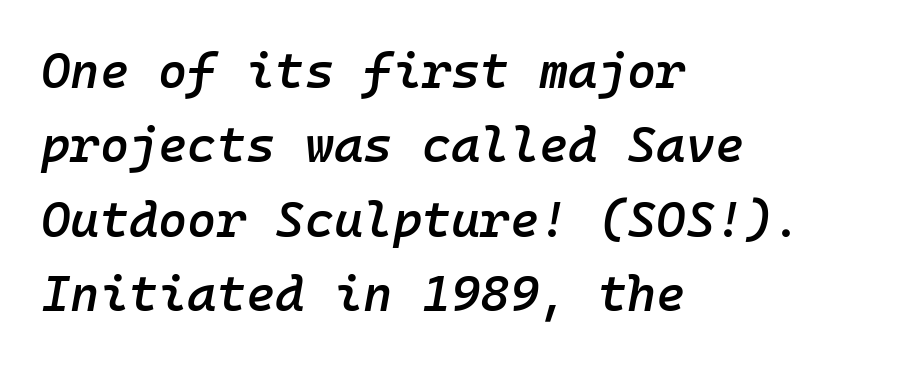
Q: Is the text bold? A: Semi-bold.
Q: Is the text italic (slanted)? A: Yes, it leans right by about 10 degrees.
Q: Is the text underlined? A: No.
Q: How is the paragraph aligned? A: Left-aligned.
Q: Is the spacing between letters normal or unusually wide? A: Normal.
Q: Is the spacing between lines tight, normal or loose? A: Normal.
Q: Width (condensed, normal, or wide)? A: Normal.
Q: Stroke contrast? A: Low.
Q: x-height? A: Medium.
Q: Monospaced? A: Yes.
